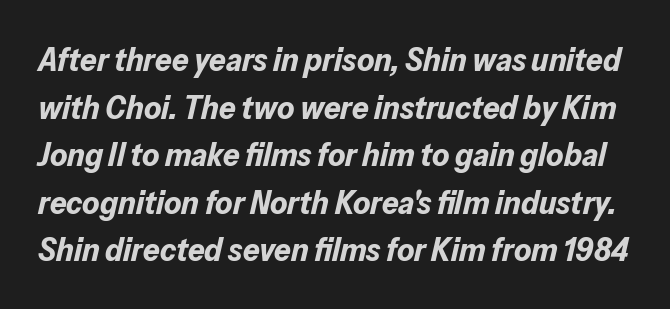
The image shows 33 px bold type, italic (leaning right); set normal line spacing (1.44x), normal letter spacing, not underlined; low stroke contrast and a medium x-height.
